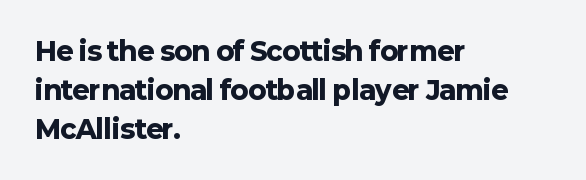
{"italic": "no", "bold": "yes", "underline": "no", "align": "left", "line_spacing": "normal", "line_spacing_ratio": 1.5, "letter_spacing": "normal", "letter_spacing_em": 0.0, "glyph_px": 26}
